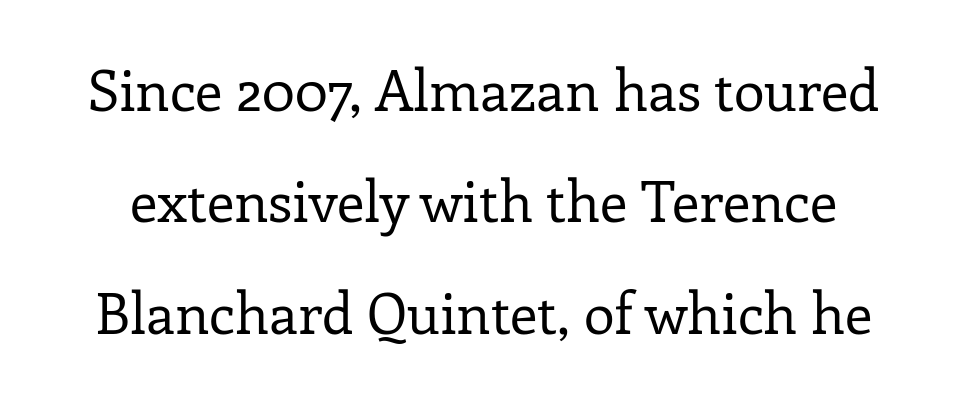
Q: Is the text bold? A: No.
Q: Is the text italic (slanted)? A: No, it is upright.
Q: Is the typeface a serif or a sans-serif typeface? A: Serif.
Q: Is the text underlined? A: No.
Q: Is the spacing between letters normal or unusually wide? A: Normal.
Q: Is the spacing between lines tight, normal or loose? A: Loose.
Q: Width (condensed, normal, or wide)? A: Normal.
Q: Stroke contrast? A: Low.
Q: x-height? A: Medium.
Q: Monospaced? A: No.
